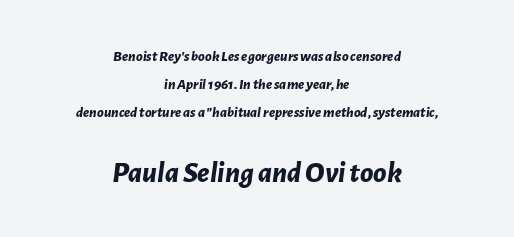
Q: Is the text bold? A: Yes.
Q: Is the text italic (slanted)? A: Yes, it leans right by about 7 degrees.
Q: Is the text underlined? A: No.
Q: How is the paragraph aligned? A: Centered.
Q: Is the spacing between letters normal or unusually wide? A: Normal.
Q: Which block of text is set in a larger size, the first (top) or the second (bottom)? A: The second (bottom) one.
Q: Width (condensed, normal, or wide)? A: Normal.
Q: Stroke contrast? A: Low.
Q: x-height? A: Medium.
Q: Monospaced? A: No.
